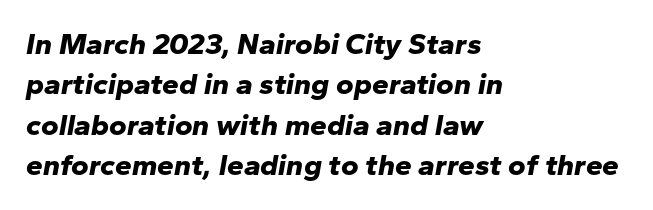
Glyph-to-glyph distance matches everyday printed text. The typesetter chose a ragged-right arrangement here. Emphasis-style slanted type is in use. Proportional: the letters do not fall into vertical columns.
